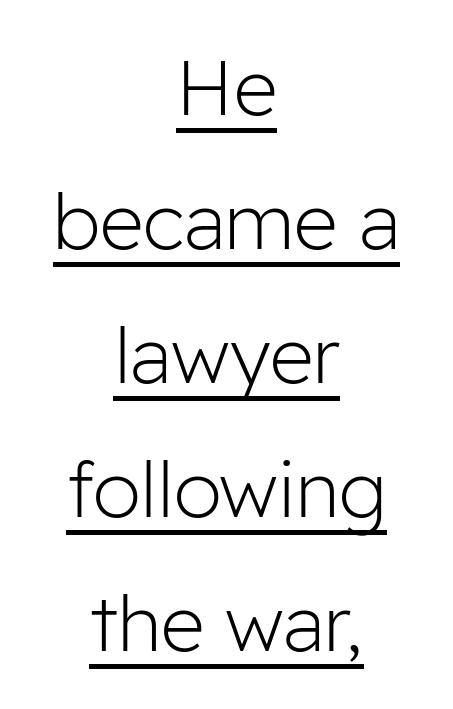
To sum up the face: it is a sans, with no serifs. The letters look calm and open, with moderate or lighter stems. The letterforms sit shoulder to shoulder at normal distance. Notice how the passage keeps no hard edge, just a central spine. A typographer would call this underscored text. Do the characters align in a grid? No, the font is proportional.
